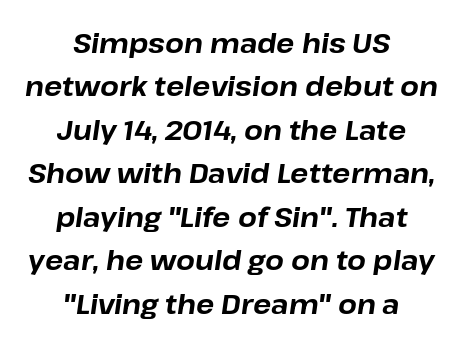
Posture: slanted. Notice how descenders clear the ascenders below comfortably — that's standard leading. Observe the ordinary spacing: letters are neighbours, not strangers. The gap between lines stays unmarked. These lines carry a lot of weight — the face is fully bold. Both edges are ragged and mirror each other, which tells us the setting is centered.
